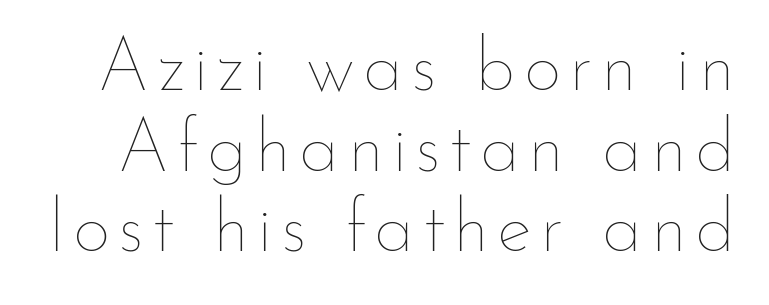
{"italic": "no", "bold": "no", "weight": "thin", "width": "normal", "stroke_contrast": "low", "x_height": "small", "monospaced": "no", "underline": "no", "line_spacing": "tight", "line_spacing_ratio": 1.09, "glyph_px": 74}
